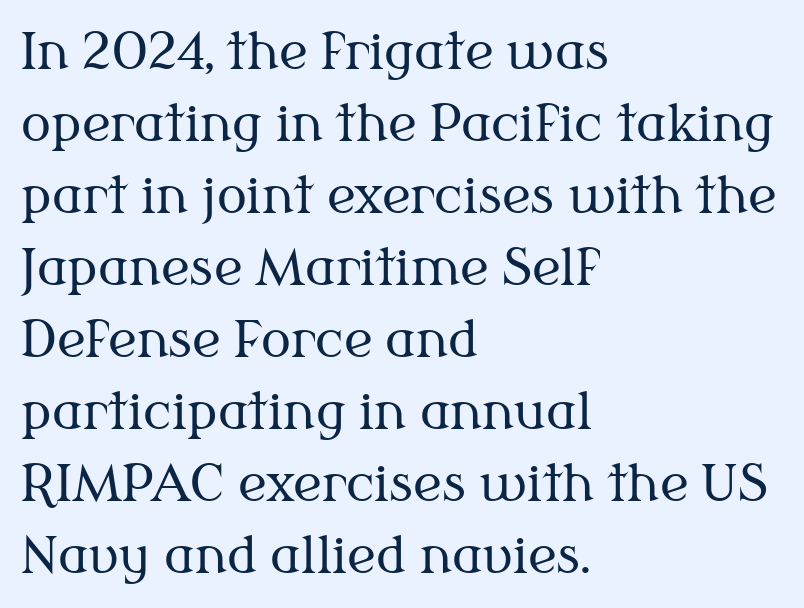
Q: Is the text bold? A: No.
Q: Is the text italic (slanted)? A: No, it is upright.
Q: Is the typeface a serif or a sans-serif typeface? A: Serif.
Q: Is the text underlined? A: No.
Q: How is the paragraph aligned? A: Left-aligned.
Q: Is the spacing between letters normal or unusually wide? A: Normal.
Q: Is the spacing between lines tight, normal or loose? A: Normal.
Q: Width (condensed, normal, or wide)? A: Normal.
Q: Stroke contrast? A: Medium.
Q: x-height? A: Medium.
Q: Monospaced? A: No.
